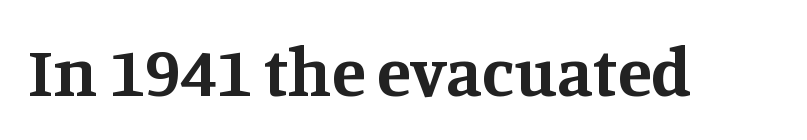
Heavy, bold letterforms. The words here are not underlined. Varying glyph widths throughout — classic text-font behaviour. This sample uses an upright cut, with every glyph sitting square on the baseline. The passage shown is typeset with a serif family.
